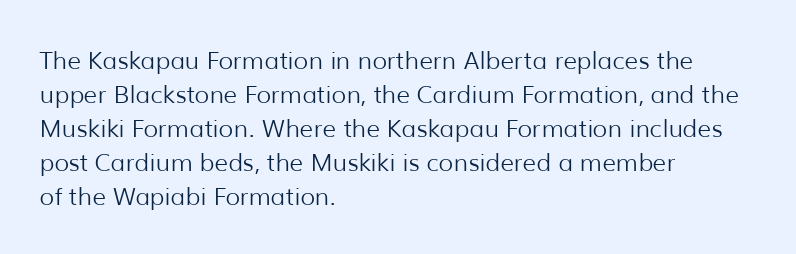
Q: Is the text bold? A: No.
Q: Is the text italic (slanted)? A: No, it is upright.
Q: Is the text underlined? A: No.
Q: How is the paragraph aligned? A: Left-aligned.
Q: Is the spacing between letters normal or unusually wide? A: Normal.
Q: Is the spacing between lines tight, normal or loose? A: Normal.
